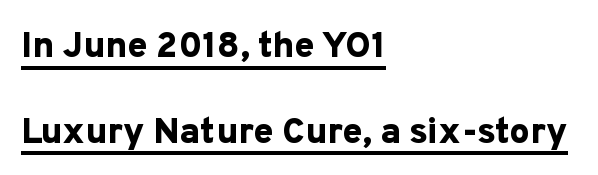
Q: Is the text bold? A: Yes.
Q: Is the text italic (slanted)? A: No, it is upright.
Q: Is the typeface a serif or a sans-serif typeface? A: Sans-serif.
Q: Is the text underlined? A: Yes.
Q: How is the paragraph aligned? A: Left-aligned.
Q: Is the spacing between letters normal or unusually wide? A: Normal.
Q: Is the spacing between lines tight, normal or loose? A: Loose.
Q: Width (condensed, normal, or wide)? A: Normal.
Q: Stroke contrast? A: Low.
Q: x-height? A: Medium.
Q: Monospaced? A: No.
